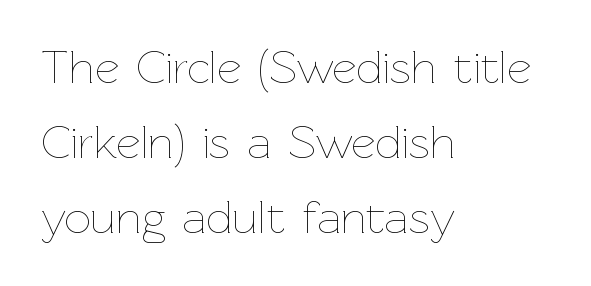
{"italic": "no", "bold": "no", "weight": "thin", "width": "normal", "stroke_contrast": "low", "x_height": "medium", "monospaced": "no", "underline": "no", "align": "left", "line_spacing": "normal", "line_spacing_ratio": 1.6, "letter_spacing": "normal", "letter_spacing_em": 0.0, "glyph_px": 47}
